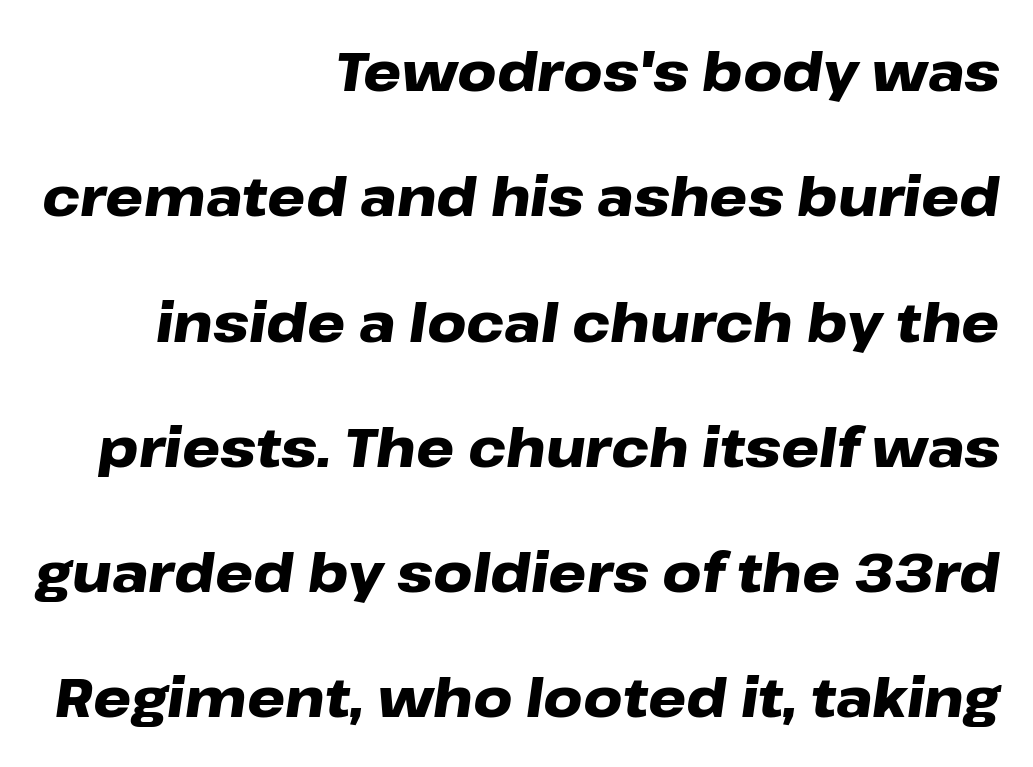
{"italic": "yes", "lean": "right", "slant_degrees": 8, "bold": "yes", "weight": "heavy", "width": "wide", "stroke_contrast": "low", "x_height": "medium", "monospaced": "no", "underline": "no", "align": "right", "line_spacing": "loose", "line_spacing_ratio": 2.32, "letter_spacing": "normal", "letter_spacing_em": 0.0, "glyph_px": 54}
